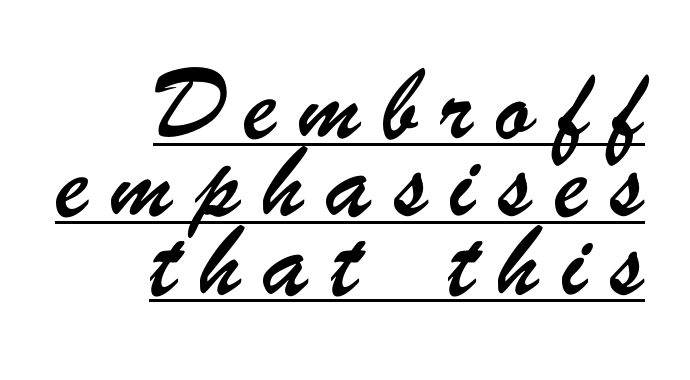
Q: Is the typeface a serif or a sans-serif typeface? A: Sans-serif.
Q: Is the text underlined? A: Yes.
Q: How is the paragraph aligned? A: Right-aligned.
Q: Is the spacing between letters normal or unusually wide? A: Unusually wide.
Q: Width (condensed, normal, or wide)? A: Condensed.
Q: Stroke contrast? A: Low.
Q: x-height? A: Small.
Q: Monospaced? A: No.
